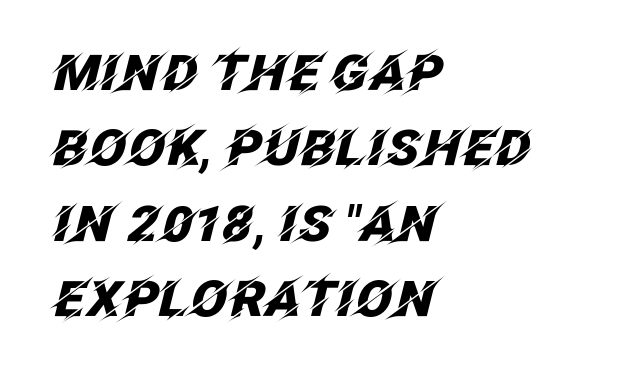
Q: Is the text bold? A: Yes.
Q: Is the text italic (slanted)? A: Yes, it leans right by about 12 degrees.
Q: Is the text underlined? A: No.
Q: How is the paragraph aligned? A: Left-aligned.
Q: Is the spacing between letters normal or unusually wide? A: Normal.
Q: Is the spacing between lines tight, normal or loose? A: Normal.
Q: Width (condensed, normal, or wide)? A: Normal.
Q: Stroke contrast? A: Low.
Q: x-height? A: Large.
Q: Monospaced? A: No.
